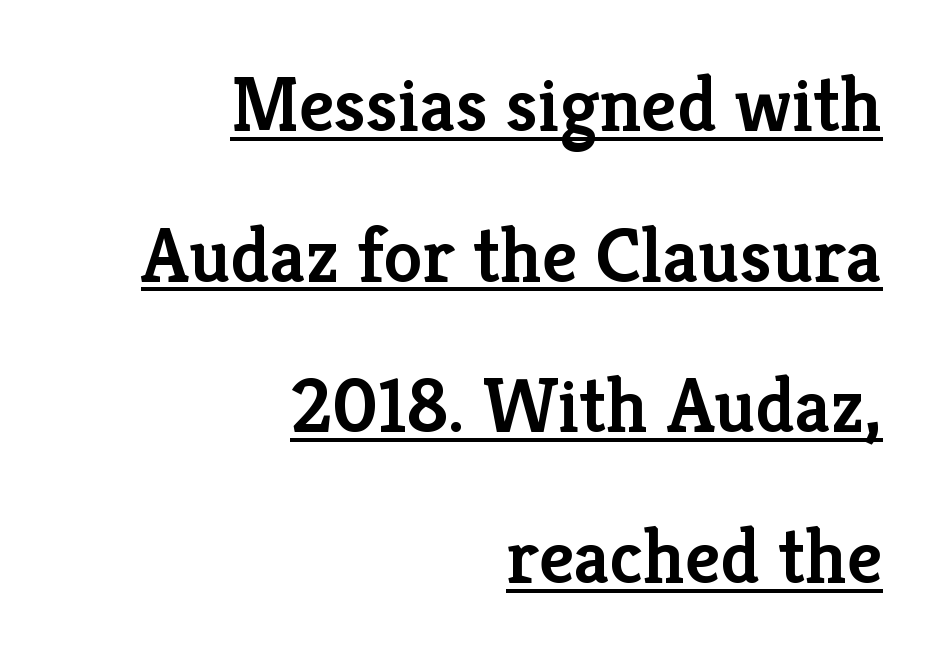
The image shows 78 px semibold serif type, upright; set right-aligned, loose line spacing (1.93x), normal letter spacing, underlined; low stroke contrast and a medium x-height.
